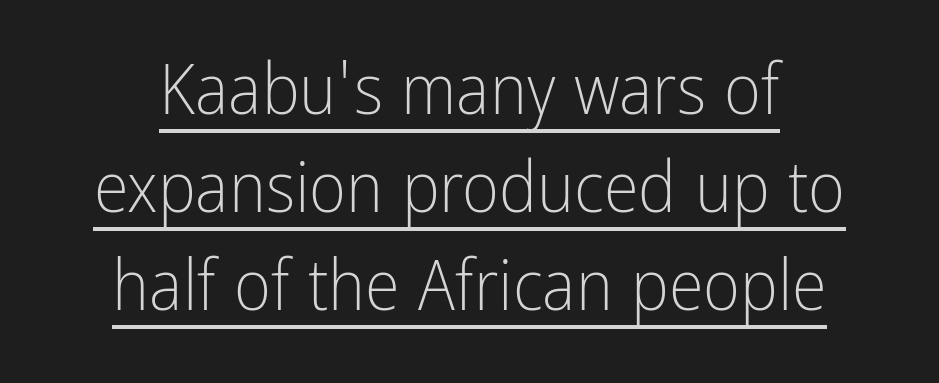
{"serif": "no", "italic": "no", "bold": "no", "weight": "light", "width": "condensed", "stroke_contrast": "low", "x_height": "medium", "monospaced": "no", "underline": "yes", "align": "center", "line_spacing": "normal", "line_spacing_ratio": 1.38, "letter_spacing": "normal", "letter_spacing_em": 0.0, "glyph_px": 71}
